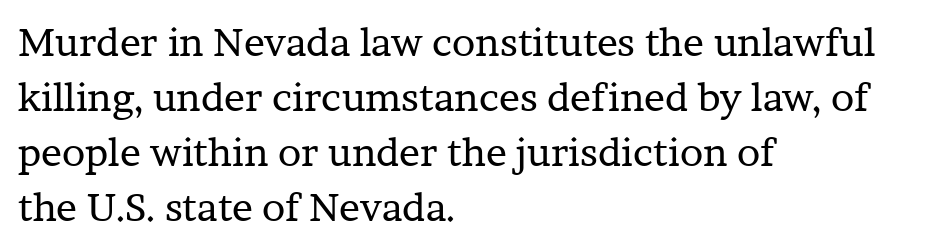
Q: Is the text bold? A: No.
Q: Is the text italic (slanted)? A: No, it is upright.
Q: Is the typeface a serif or a sans-serif typeface? A: Serif.
Q: Is the text underlined? A: No.
Q: How is the paragraph aligned? A: Left-aligned.
Q: Is the spacing between letters normal or unusually wide? A: Normal.
Q: Is the spacing between lines tight, normal or loose? A: Normal.
Q: Width (condensed, normal, or wide)? A: Normal.
Q: Stroke contrast? A: Low.
Q: x-height? A: Medium.
Q: Monospaced? A: No.
